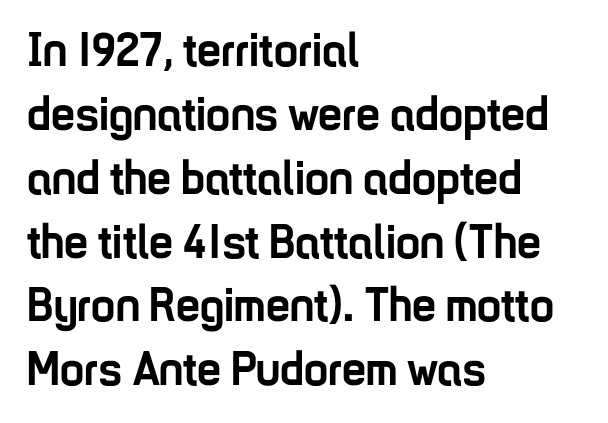
{"serif": "no", "italic": "no", "bold": "yes", "weight": "semibold", "width": "condensed", "stroke_contrast": "low", "x_height": "medium", "monospaced": "no", "underline": "no", "align": "left", "line_spacing": "normal", "line_spacing_ratio": 1.33, "letter_spacing": "normal", "letter_spacing_em": 0.0, "glyph_px": 48}
